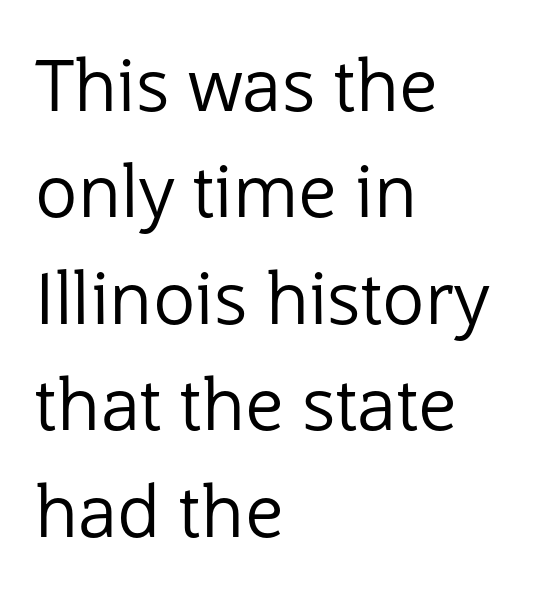
Q: Is the text bold? A: No.
Q: Is the text italic (slanted)? A: No, it is upright.
Q: Is the typeface a serif or a sans-serif typeface? A: Sans-serif.
Q: Is the text underlined? A: No.
Q: How is the paragraph aligned? A: Left-aligned.
Q: Is the spacing between letters normal or unusually wide? A: Normal.
Q: Is the spacing between lines tight, normal or loose? A: Normal.
Q: Width (condensed, normal, or wide)? A: Normal.
Q: Stroke contrast? A: Low.
Q: x-height? A: Medium.
Q: Monospaced? A: No.
